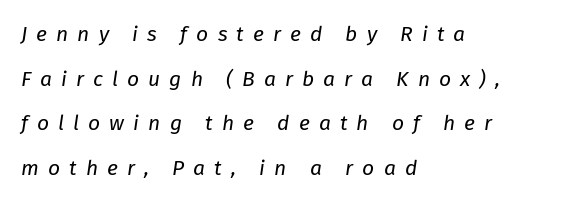
Q: Is the text bold? A: No.
Q: Is the text italic (slanted)? A: Yes, it leans right by about 8 degrees.
Q: Is the text underlined? A: No.
Q: How is the paragraph aligned? A: Left-aligned.
Q: Is the spacing between letters normal or unusually wide? A: Unusually wide.
Q: Is the spacing between lines tight, normal or loose? A: Loose.
